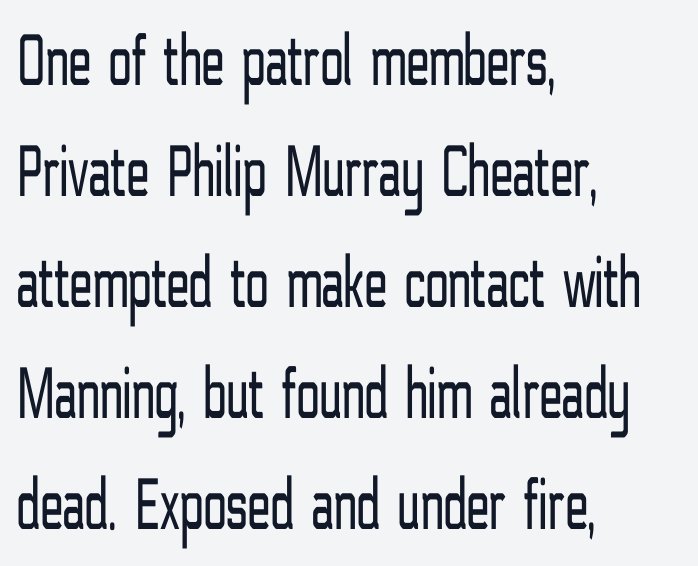
Q: Is the text bold? A: No.
Q: Is the text italic (slanted)? A: No, it is upright.
Q: Is the typeface a serif or a sans-serif typeface? A: Sans-serif.
Q: Is the text underlined? A: No.
Q: How is the paragraph aligned? A: Left-aligned.
Q: Is the spacing between letters normal or unusually wide? A: Normal.
Q: Is the spacing between lines tight, normal or loose? A: Normal.
Q: Width (condensed, normal, or wide)? A: Condensed.
Q: Stroke contrast? A: Low.
Q: x-height? A: Medium.
Q: Monospaced? A: No.
